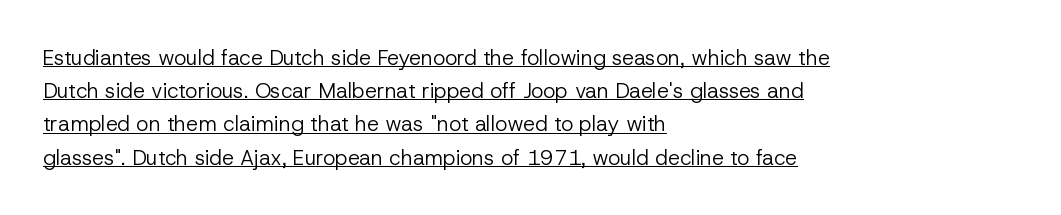
{"italic": "no", "bold": "no", "underline": "yes", "align": "left", "line_spacing": "normal", "line_spacing_ratio": 1.58, "letter_spacing": "normal", "letter_spacing_em": 0.0, "glyph_px": 21}
